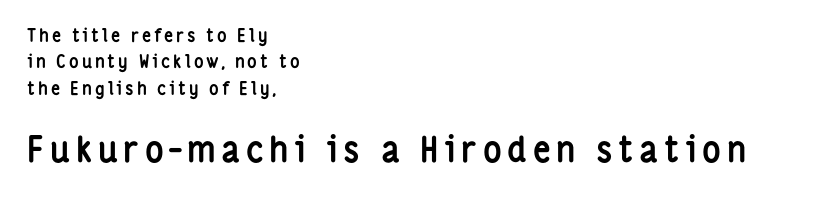
The more generous point size was reserved for the lower chunk. If you measured baseline to baseline, you'd find a middling distance. The sample has been set heavy, in full bold. All the whitespace from short lines collects on the right.
